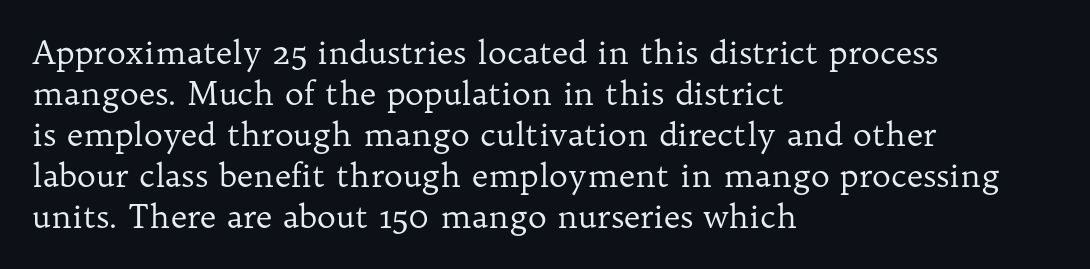
{"serif": "yes", "italic": "no", "bold": "no", "weight": "regular", "width": "normal", "stroke_contrast": "low", "x_height": "medium", "monospaced": "no", "underline": "no", "align": "left", "line_spacing": "normal", "line_spacing_ratio": 1.28, "letter_spacing": "normal", "letter_spacing_em": 0.0, "glyph_px": 32}
